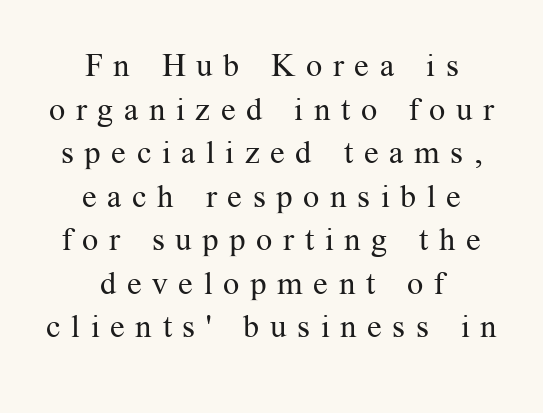
{"serif": "yes", "italic": "no", "bold": "no", "weight": "regular", "width": "normal", "stroke_contrast": "medium", "x_height": "medium", "monospaced": "no", "underline": "no", "align": "center", "line_spacing": "normal", "line_spacing_ratio": 1.36, "letter_spacing": "wide", "letter_spacing_em": 0.33, "glyph_px": 32}
